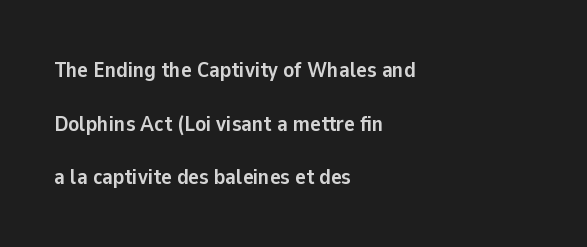
{"italic": "no", "bold": "yes", "underline": "no", "align": "left", "line_spacing": "loose", "line_spacing_ratio": 2.44, "letter_spacing": "normal", "letter_spacing_em": 0.0, "glyph_px": 22}
